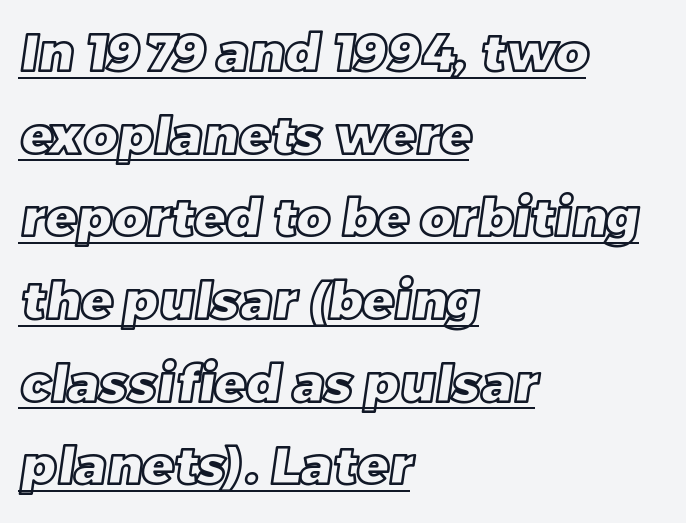
Visually the block forms a straight wall on the left and a jagged coastline on the right. Is this a fixed-width face? No — the glyphs have proportional, varying widths. Glyph-to-glyph distance matches everyday printed text. Somebody hit Ctrl+U on this one — the words are underlined. The passage shown stacks its lines at a standard gap.
